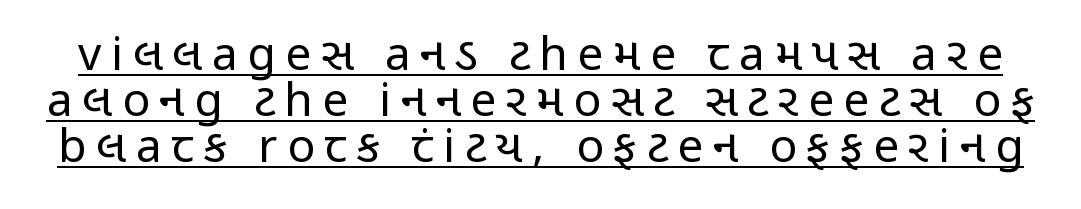
{"serif": "no", "italic": "no", "bold": "no", "weight": "regular", "width": "condensed", "stroke_contrast": "low", "x_height": "medium", "monospaced": "no", "underline": "yes", "line_spacing": "tight", "line_spacing_ratio": 1.0, "letter_spacing": "wide", "letter_spacing_em": 0.21, "glyph_px": 46}
